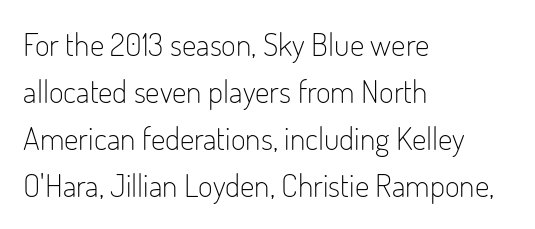
{"serif": "no", "italic": "no", "bold": "no", "weight": "light", "width": "condensed", "stroke_contrast": "low", "x_height": "small", "monospaced": "no", "underline": "no", "align": "left", "line_spacing": "normal", "line_spacing_ratio": 1.47, "letter_spacing": "normal", "letter_spacing_em": 0.0, "glyph_px": 32}
